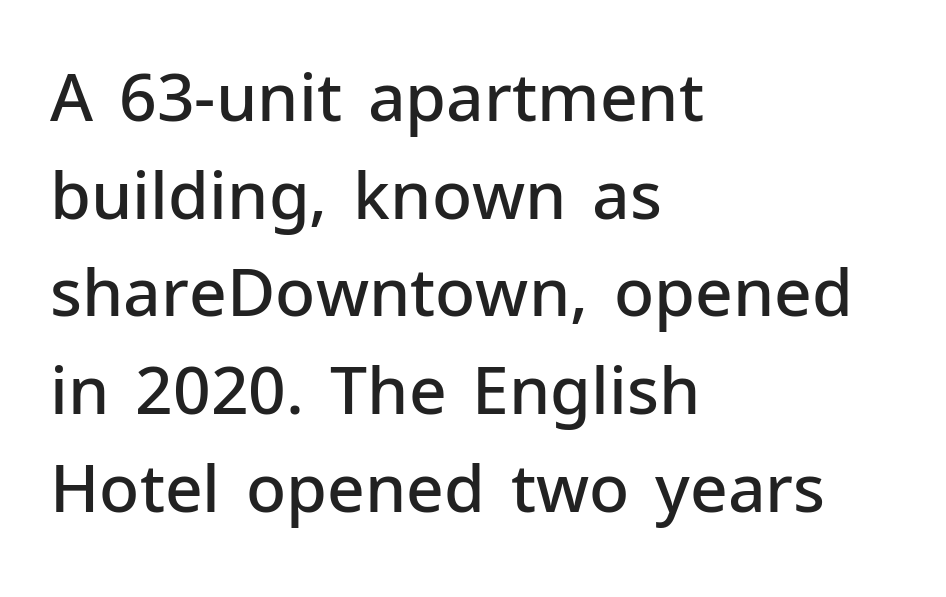
Characters remain perfectly vertical along every line. Honestly, the row spacing looks completely unremarkable. Nobody touched the tracking dial on this one. Plain, unruled lines of type. The paragraph has a hard left edge and a soft right edge.
